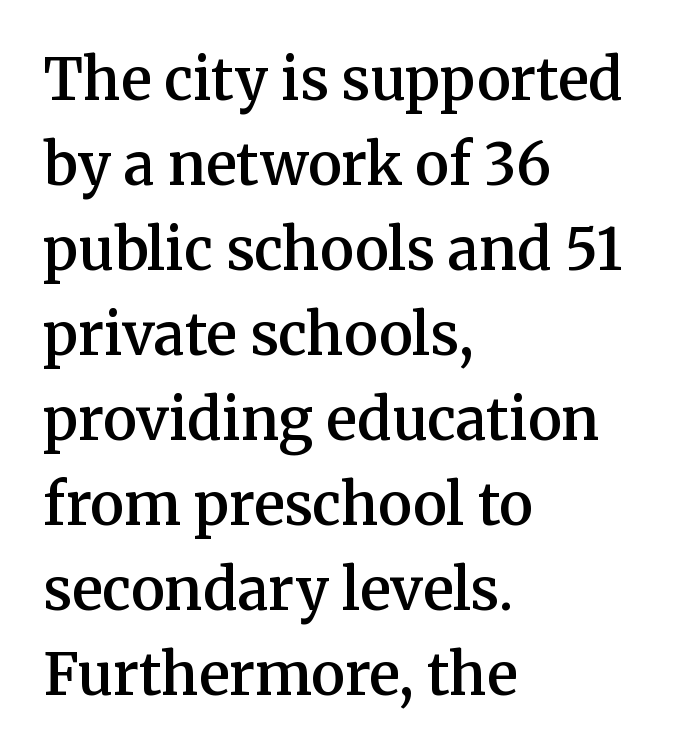
Q: Is the text bold? A: Semi-bold.
Q: Is the text italic (slanted)? A: No, it is upright.
Q: Is the typeface a serif or a sans-serif typeface? A: Serif.
Q: Is the text underlined? A: No.
Q: How is the paragraph aligned? A: Left-aligned.
Q: Is the spacing between letters normal or unusually wide? A: Normal.
Q: Is the spacing between lines tight, normal or loose? A: Normal.
Q: Width (condensed, normal, or wide)? A: Normal.
Q: Stroke contrast? A: Medium.
Q: x-height? A: Medium.
Q: Monospaced? A: No.
